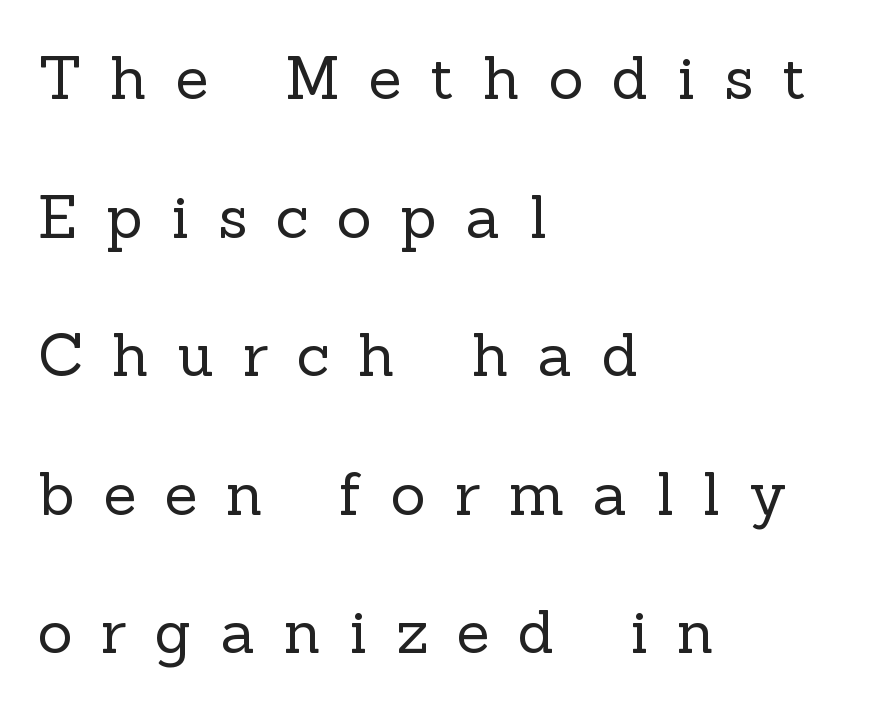
Observe the wide spacing: letters keep a clear distance from each other. Upright lettering throughout. Weight class: somewhere from thin through regular. Students, observe: this is what heavily led, spacious text looks like.
